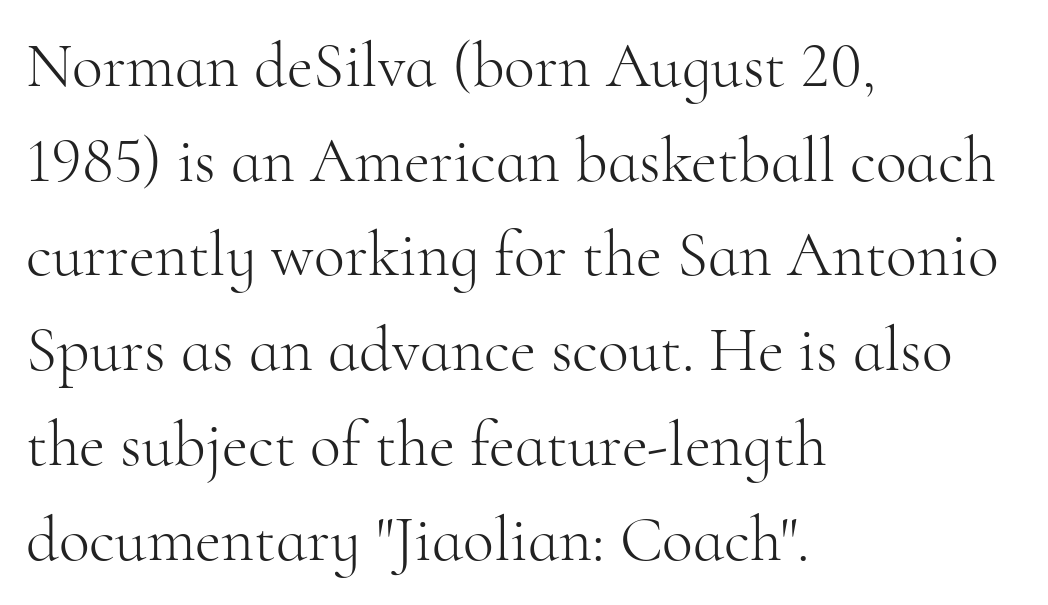
Q: Is the text bold? A: No.
Q: Is the text italic (slanted)? A: No, it is upright.
Q: Is the typeface a serif or a sans-serif typeface? A: Serif.
Q: Is the text underlined? A: No.
Q: How is the paragraph aligned? A: Left-aligned.
Q: Is the spacing between letters normal or unusually wide? A: Normal.
Q: Is the spacing between lines tight, normal or loose? A: Normal.
Q: Width (condensed, normal, or wide)? A: Normal.
Q: Stroke contrast? A: High.
Q: x-height? A: Small.
Q: Monospaced? A: No.
